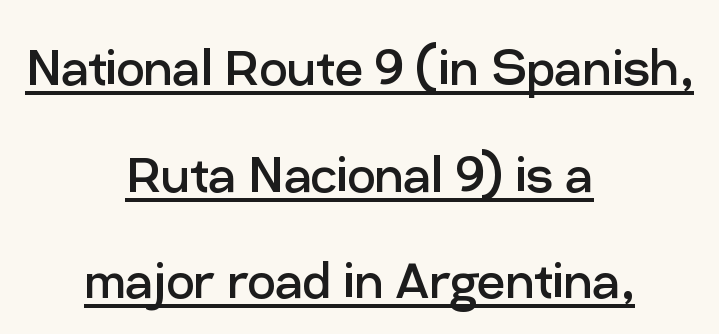
The image shows 62 px regular-weight sans-serif type, upright; set centered, line spacing 1.72x, normal letter spacing, underlined; low stroke contrast and a medium x-height.
